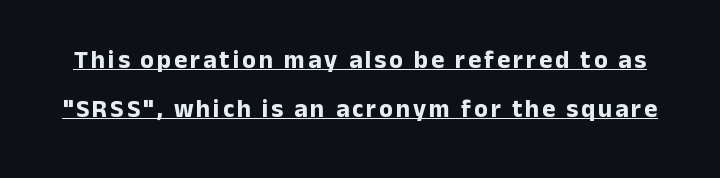
Unlike italic type, these characters show no tilt at all. A rule runs beneath these lines of type. I'd describe the lettering as bold — thick and assertive. A typesetter would call this leading open, well beyond the default.
